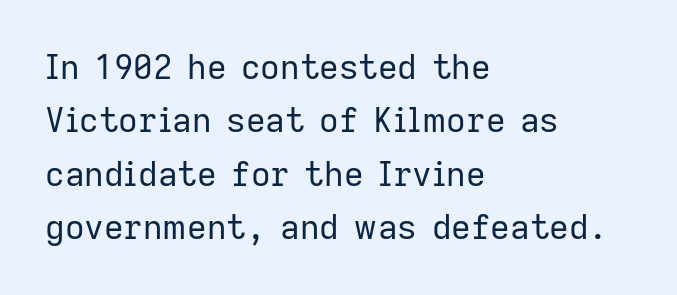
The font's upright variant was chosen for this text. Heft: none added — not bold. The characters display no serif detailing; their extremities are plain. Clear beneath every line of the passage. Here the designer chose a conventional face with non-uniform glyph widths.
